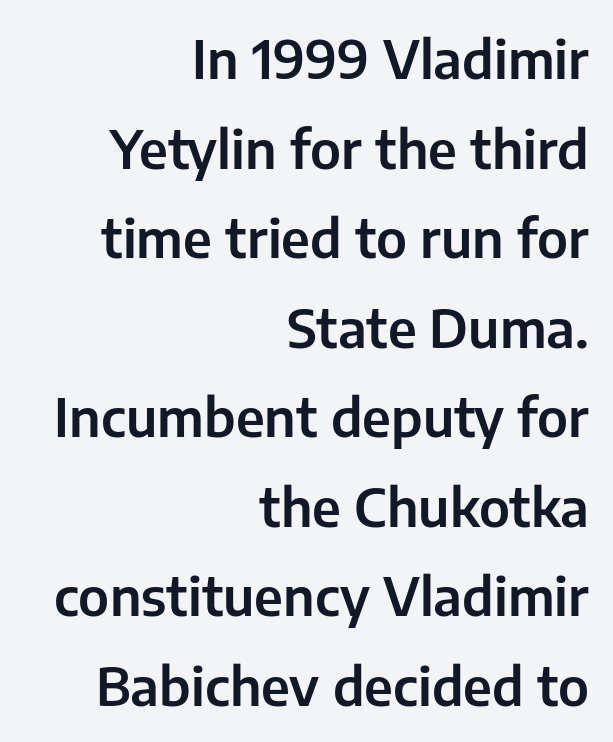
{"serif": "no", "italic": "no", "width": "normal", "stroke_contrast": "low", "x_height": "medium", "monospaced": "no", "underline": "no", "align": "right", "line_spacing": "normal", "line_spacing_ratio": 1.69, "letter_spacing": "normal", "letter_spacing_em": 0.0, "glyph_px": 53}
